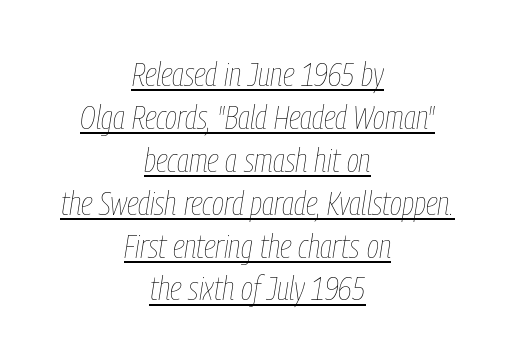
The line-height multiplier appears to be the usual default. The whitespace from short lines is split evenly between both sides. The typesetting does not lean heavy: it is not bold. The passage shown is underscored from start to finish.
